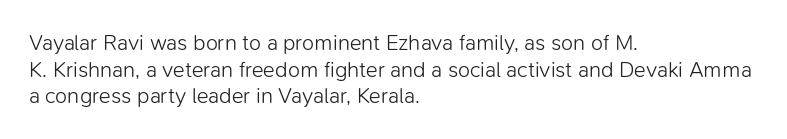
The image shows 22 px text type, upright; set left-aligned, line spacing 1.21x, normal letter spacing, not underlined.
